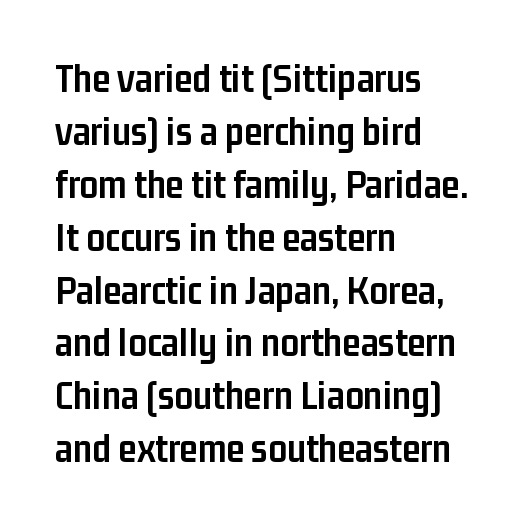
Plenty of ink on the page — the face is bold. Observe the ordinary spacing: letters are neighbours, not strangers. Nothing sits at the stroke ends, so this counts as sans-serif. Nope, not italic — everything's standing straight.
